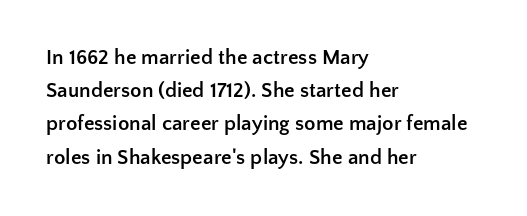
Q: Is the text bold? A: Yes.
Q: Is the text italic (slanted)? A: No, it is upright.
Q: Is the text underlined? A: No.
Q: How is the paragraph aligned? A: Left-aligned.
Q: Is the spacing between letters normal or unusually wide? A: Normal.
Q: Is the spacing between lines tight, normal or loose? A: Normal.
